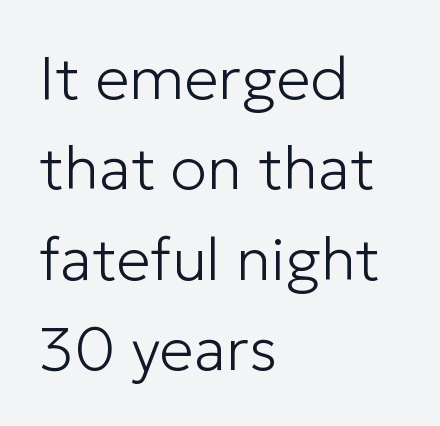
The image shows 61 px light sans-serif type, upright; set left-aligned, normal line spacing (1.48x), normal letter spacing, not underlined; low stroke contrast and a medium x-height.
